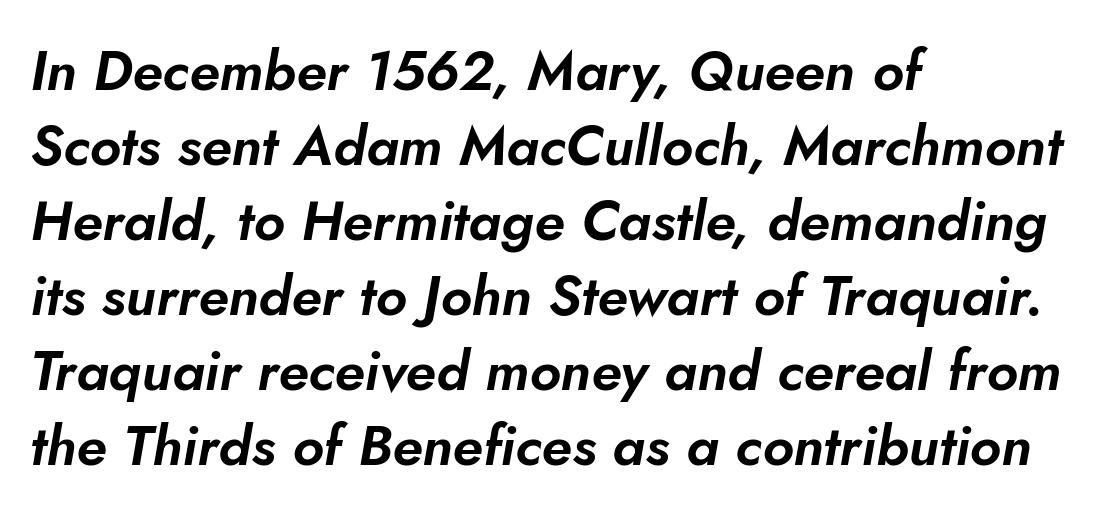
Q: Is the text italic (slanted)? A: Yes, it leans right by about 5 degrees.
Q: Is the text underlined? A: No.
Q: How is the paragraph aligned? A: Left-aligned.
Q: Is the spacing between letters normal or unusually wide? A: Normal.
Q: Is the spacing between lines tight, normal or loose? A: Normal.
Q: Width (condensed, normal, or wide)? A: Normal.
Q: Stroke contrast? A: Low.
Q: x-height? A: Small.
Q: Monospaced? A: No.
